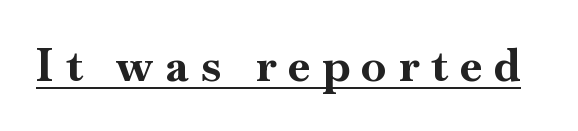
{"serif": "yes", "italic": "no", "bold": "yes", "weight": "bold", "width": "normal", "stroke_contrast": "high", "x_height": "small", "monospaced": "no", "underline": "yes", "letter_spacing": "wide", "letter_spacing_em": 0.27, "glyph_px": 45}
